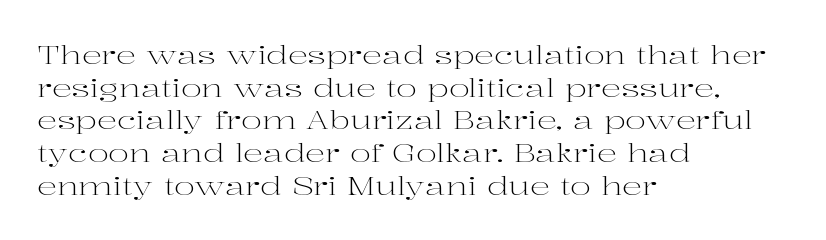
The image shows 25 px text type, upright; set left-aligned, normal line spacing (1.31x), normal letter spacing, not underlined.
